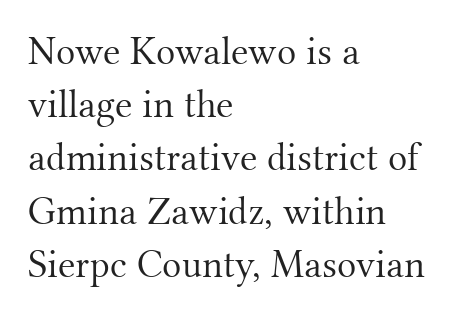
Q: Is the text bold? A: No.
Q: Is the text italic (slanted)? A: No, it is upright.
Q: Is the typeface a serif or a sans-serif typeface? A: Serif.
Q: Is the text underlined? A: No.
Q: How is the paragraph aligned? A: Left-aligned.
Q: Is the spacing between letters normal or unusually wide? A: Normal.
Q: Is the spacing between lines tight, normal or loose? A: Normal.
Q: Width (condensed, normal, or wide)? A: Normal.
Q: Stroke contrast? A: Medium.
Q: x-height? A: Small.
Q: Monospaced? A: No.
